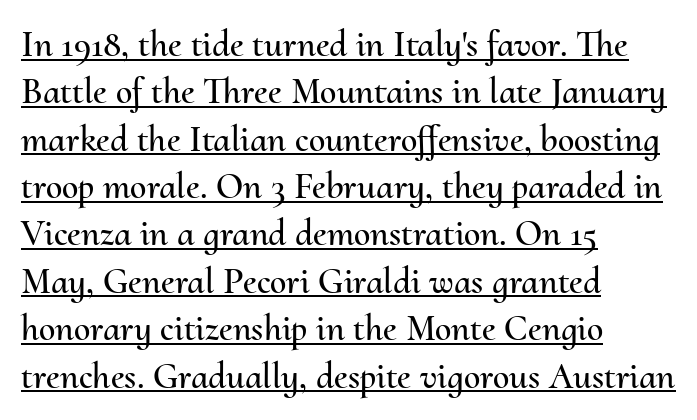
Caption: multi-line text, flush left, ragged right. Every stem runs plumb, perpendicular to the baseline. Students, note that the glyphs here touch the page at normal intervals. The rendering uses the underline text-decoration.
